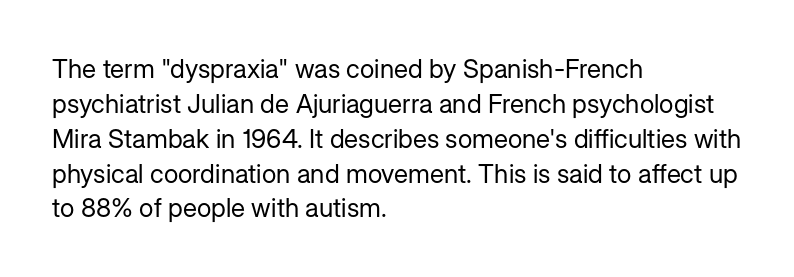
Q: Is the text bold? A: No.
Q: Is the text italic (slanted)? A: No, it is upright.
Q: Is the text underlined? A: No.
Q: How is the paragraph aligned? A: Left-aligned.
Q: Is the spacing between letters normal or unusually wide? A: Normal.
Q: Is the spacing between lines tight, normal or loose? A: Normal.
